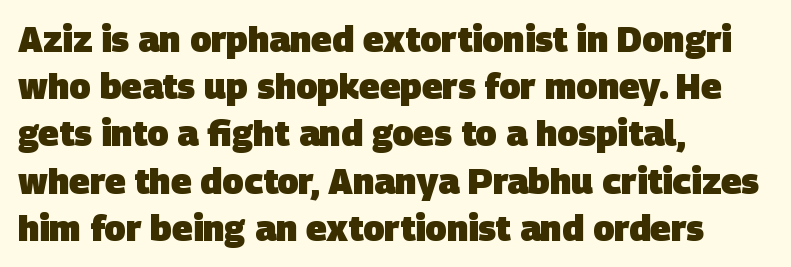
Q: Is the text bold? A: Yes.
Q: Is the typeface a serif or a sans-serif typeface? A: Sans-serif.
Q: Is the text underlined? A: No.
Q: How is the paragraph aligned? A: Left-aligned.
Q: Is the spacing between letters normal or unusually wide? A: Normal.
Q: Is the spacing between lines tight, normal or loose? A: Normal.
Q: Width (condensed, normal, or wide)? A: Normal.
Q: Stroke contrast? A: Low.
Q: x-height? A: Large.
Q: Monospaced? A: No.
